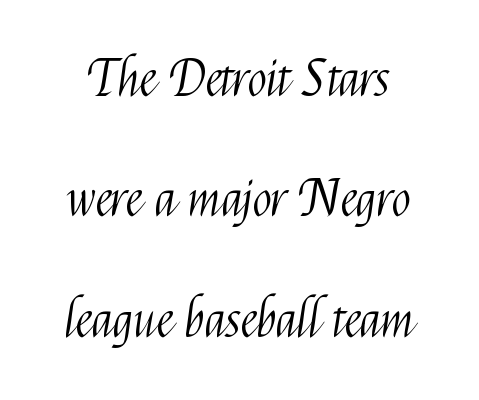
Q: Is the text bold? A: No.
Q: Is the text italic (slanted)? A: Yes.
Q: Is the typeface a serif or a sans-serif typeface? A: Sans-serif.
Q: Is the text underlined? A: No.
Q: Is the spacing between letters normal or unusually wide? A: Normal.
Q: Is the spacing between lines tight, normal or loose? A: Loose.
Q: Width (condensed, normal, or wide)? A: Condensed.
Q: Stroke contrast? A: Medium.
Q: x-height? A: Medium.
Q: Monospaced? A: No.
